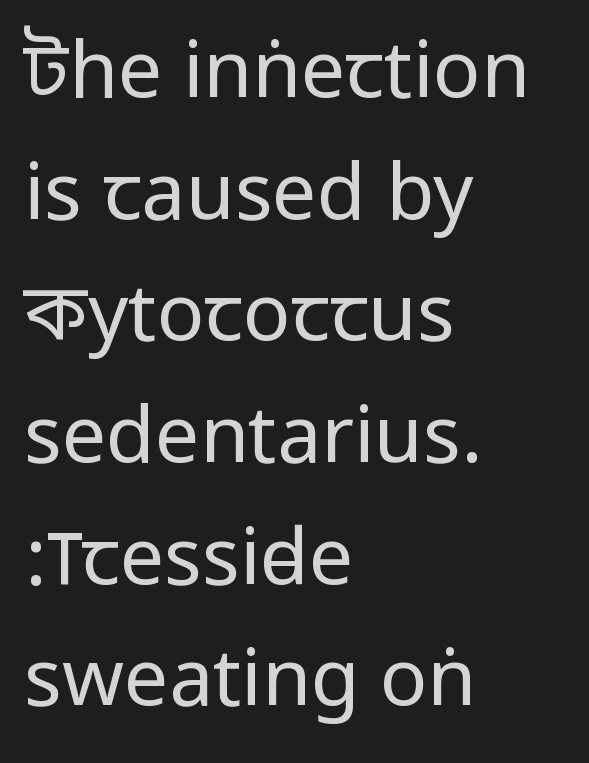
Q: Is the text bold? A: No.
Q: Is the text italic (slanted)? A: No, it is upright.
Q: Is the typeface a serif or a sans-serif typeface? A: Sans-serif.
Q: Is the text underlined? A: No.
Q: How is the paragraph aligned? A: Left-aligned.
Q: Is the spacing between letters normal or unusually wide? A: Normal.
Q: Is the spacing between lines tight, normal or loose? A: Normal.
Q: Width (condensed, normal, or wide)? A: Condensed.
Q: Stroke contrast? A: Low.
